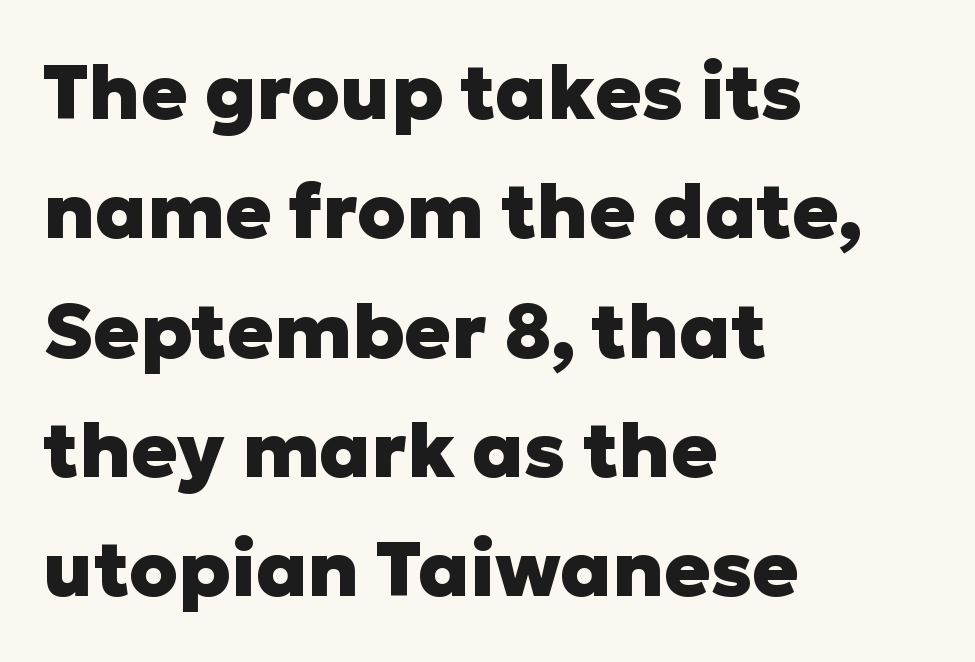
Q: Is the text bold? A: Yes.
Q: Is the text italic (slanted)? A: No, it is upright.
Q: Is the typeface a serif or a sans-serif typeface? A: Sans-serif.
Q: Is the text underlined? A: No.
Q: How is the paragraph aligned? A: Left-aligned.
Q: Is the spacing between letters normal or unusually wide? A: Normal.
Q: Is the spacing between lines tight, normal or loose? A: Normal.
Q: Width (condensed, normal, or wide)? A: Normal.
Q: Stroke contrast? A: Low.
Q: x-height? A: Medium.
Q: Monospaced? A: No.
